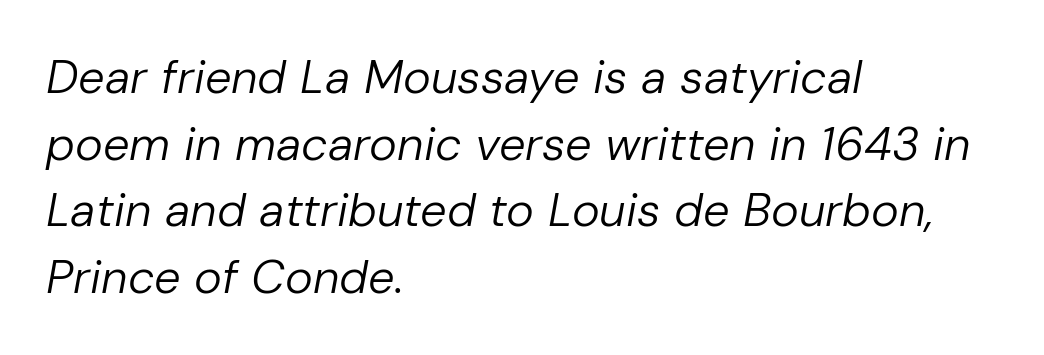
The image shows 47 px regular-weight type, italic (leaning right); set left-aligned, normal line spacing (1.42x), normal letter spacing, not underlined; low stroke contrast and a medium x-height.
